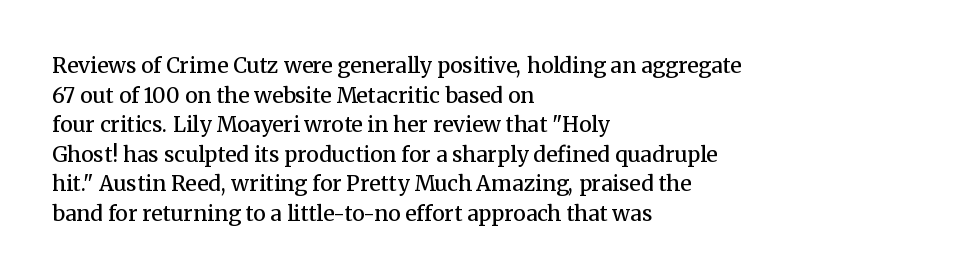
If you measured baseline to baseline, you'd find a middling distance. No italicization has been applied; the sample stays upright. If you drew a ruler down the left edge, every line would touch it. Has an underline been added? It has not. Semibold letterforms, between regular and bold. Here the glyphs are tracked normally, forming tight word shapes.
